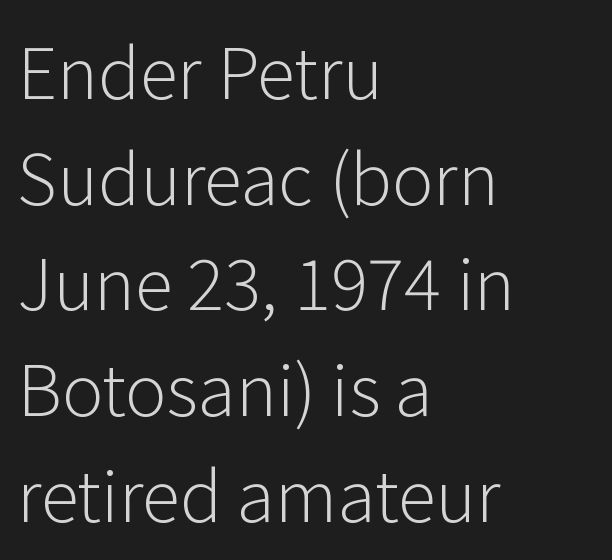
The image shows 70 px light sans-serif type, upright; set left-aligned, normal line spacing (1.51x), normal letter spacing, not underlined; low stroke contrast and a medium x-height.
